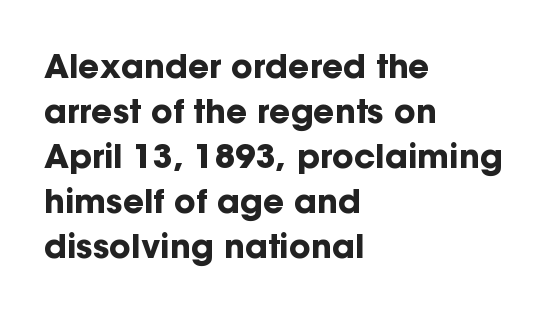
Line beginnings align vertically; line endings do not. Vertical spacing — default. Default kerning and tracking; the words read as compact shapes. Type without underlining. Unlike a traditional serif, this face leaves its strokes unadorned. Strong, thick strokes mark this as bold type.
